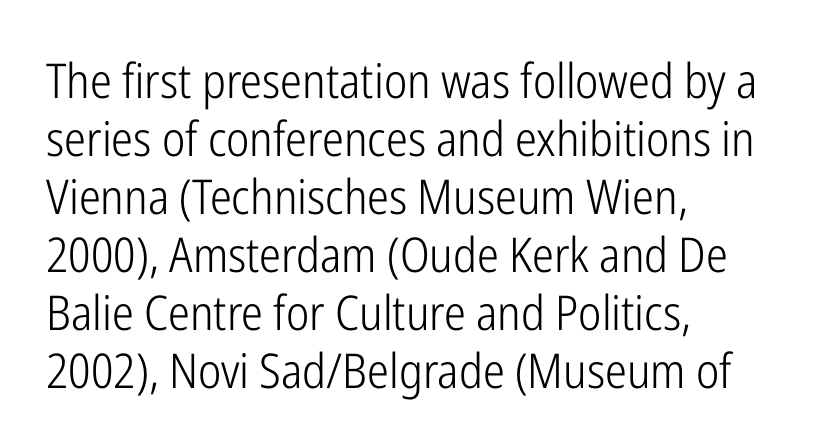
Vertical stems look standard width or narrower in stroke. These lines stack with their left ends in a neat column. This is roman type, the default non-slanted kind. These lines are rendered in a variable-pitch font. Descender tails drop into unmarked territory.
